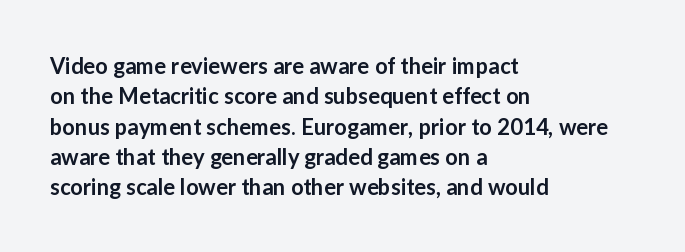
{"italic": "no", "bold": "semi", "underline": "no", "align": "left", "line_spacing": "normal", "line_spacing_ratio": 1.38, "letter_spacing": "normal", "letter_spacing_em": 0.0, "glyph_px": 22}
